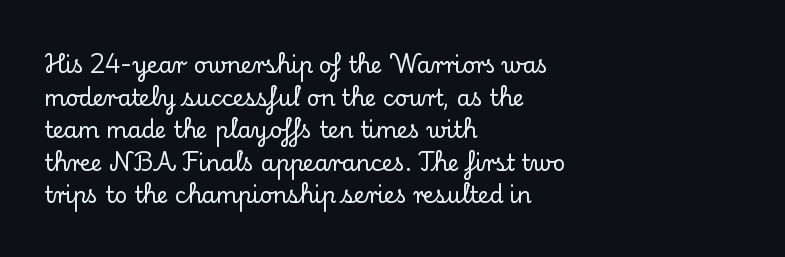
{"italic": "no", "underline": "no", "align": "left", "line_spacing": "normal", "line_spacing_ratio": 1.48, "letter_spacing": "normal", "letter_spacing_em": 0.0, "glyph_px": 22}
